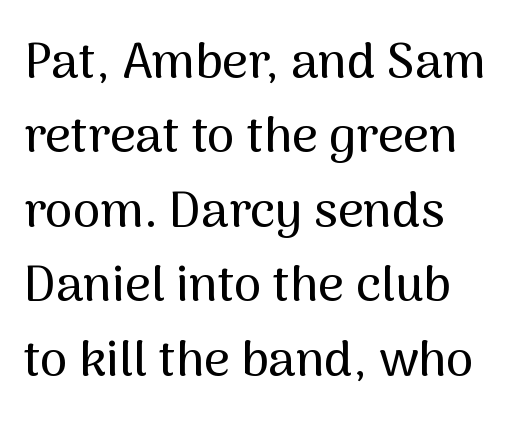
The image shows 50 px sans-serif type, upright; set normal line spacing (1.49x), normal letter spacing, not underlined; medium stroke contrast and a medium x-height.
